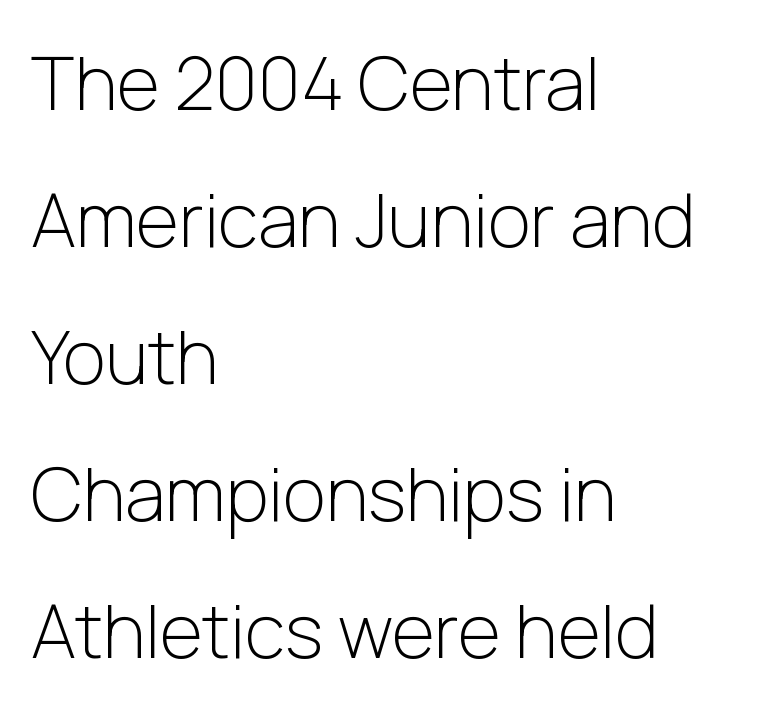
{"serif": "no", "italic": "no", "bold": "no", "weight": "light", "width": "normal", "stroke_contrast": "low", "x_height": "medium", "monospaced": "no", "underline": "no", "align": "left", "line_spacing_ratio": 1.85, "letter_spacing": "normal", "letter_spacing_em": 0.0, "glyph_px": 74}
